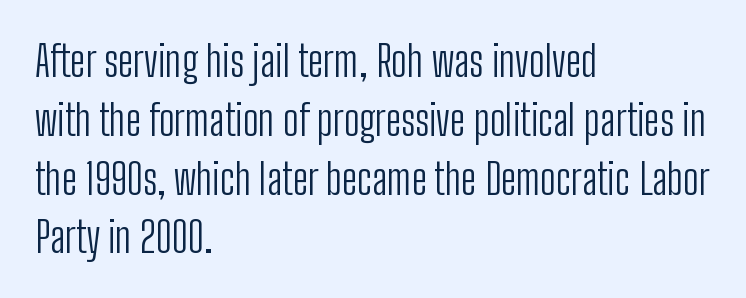
Q: Is the text bold? A: No.
Q: Is the text italic (slanted)? A: No, it is upright.
Q: Is the typeface a serif or a sans-serif typeface? A: Sans-serif.
Q: Is the text underlined? A: No.
Q: How is the paragraph aligned? A: Left-aligned.
Q: Is the spacing between letters normal or unusually wide? A: Normal.
Q: Is the spacing between lines tight, normal or loose? A: Normal.
Q: Width (condensed, normal, or wide)? A: Condensed.
Q: Stroke contrast? A: Low.
Q: x-height? A: Medium.
Q: Monospaced? A: No.
